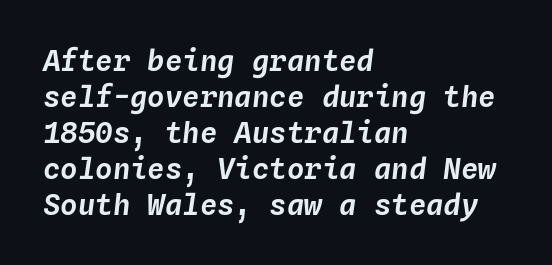
Q: Is the text italic (slanted)? A: Yes, it leans right by about 4 degrees.
Q: Is the text underlined? A: No.
Q: How is the paragraph aligned? A: Left-aligned.
Q: Is the spacing between letters normal or unusually wide? A: Normal.
Q: Width (condensed, normal, or wide)? A: Normal.
Q: Stroke contrast? A: Low.
Q: x-height? A: Medium.
Q: Monospaced? A: Yes.
